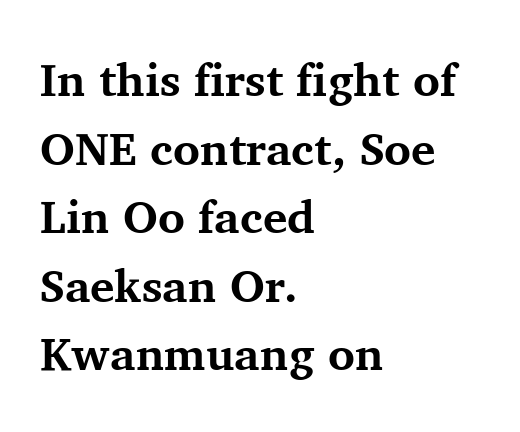
{"serif": "yes", "italic": "no", "bold": "yes", "weight": "bold", "width": "normal", "stroke_contrast": "medium", "x_height": "medium", "monospaced": "no", "underline": "no", "align": "left", "line_spacing": "normal", "line_spacing_ratio": 1.49, "letter_spacing": "normal", "letter_spacing_em": 0.0, "glyph_px": 46}
